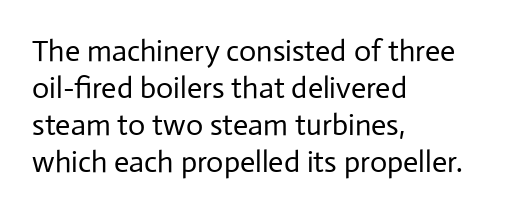
The image shows 30 px regular-weight sans-serif type, upright; set left-aligned, line spacing 1.23x, normal letter spacing, not underlined; low stroke contrast and a medium x-height.
